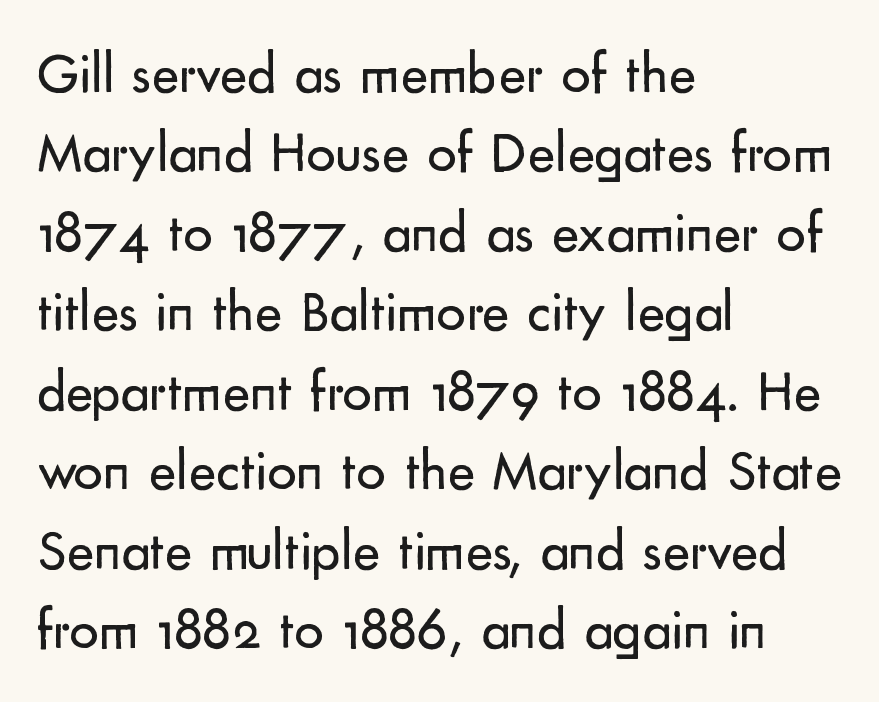
The image shows 58 px regular-weight sans-serif type, upright; set left-aligned, normal line spacing (1.37x), normal letter spacing, not underlined; low stroke contrast and a small x-height.
